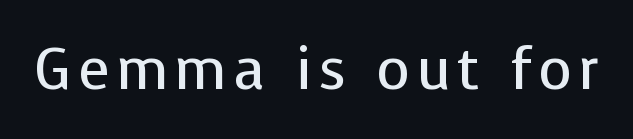
The image shows 58 px regular-weight sans-serif type, upright; set not underlined; low stroke contrast and a medium x-height.
